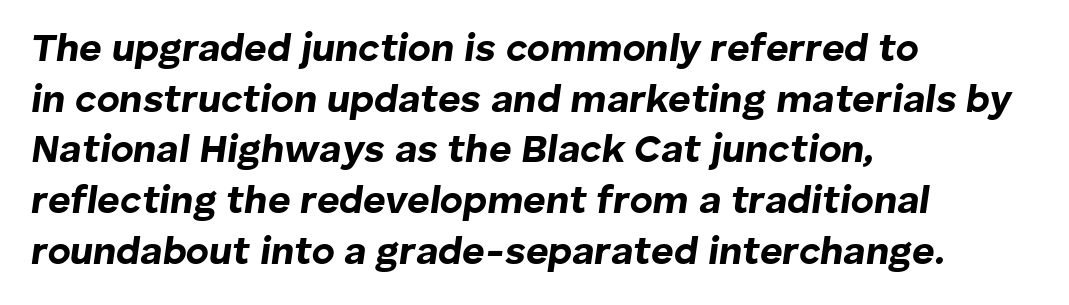
Q: Is the text bold? A: Yes.
Q: Is the text italic (slanted)? A: Yes, it leans right by about 8 degrees.
Q: Is the text underlined? A: No.
Q: How is the paragraph aligned? A: Left-aligned.
Q: Is the spacing between letters normal or unusually wide? A: Normal.
Q: Is the spacing between lines tight, normal or loose? A: Normal.
Q: Width (condensed, normal, or wide)? A: Normal.
Q: Stroke contrast? A: Low.
Q: x-height? A: Medium.
Q: Monospaced? A: No.
